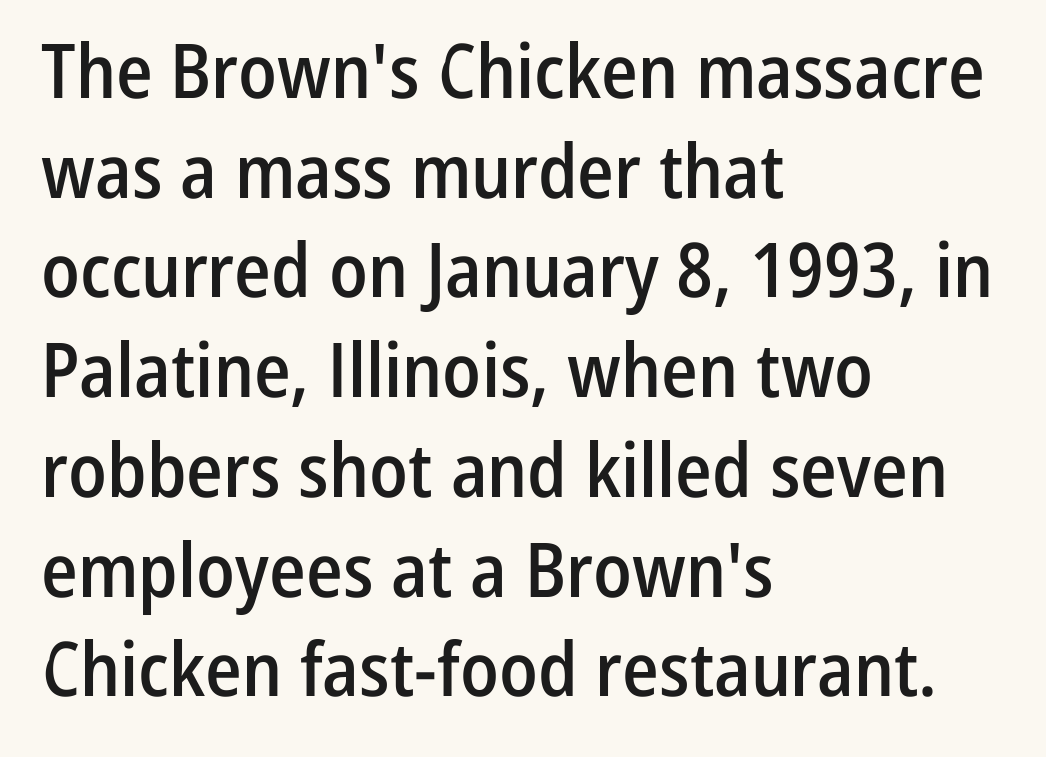
The image shows 75 px semibold, condensed sans-serif type, upright; set left-aligned, normal line spacing (1.33x), normal letter spacing, not underlined; low stroke contrast and a medium x-height.
